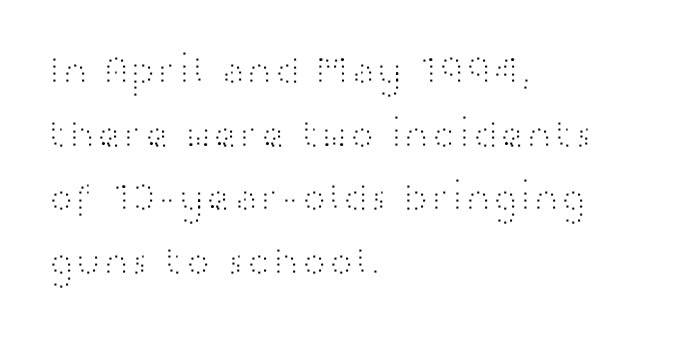
Q: Is the text bold? A: No.
Q: Is the text italic (slanted)? A: No, it is upright.
Q: Is the typeface a serif or a sans-serif typeface? A: Sans-serif.
Q: Is the text underlined? A: No.
Q: How is the paragraph aligned? A: Left-aligned.
Q: Is the spacing between letters normal or unusually wide? A: Normal.
Q: Is the spacing between lines tight, normal or loose? A: Normal.
Q: Width (condensed, normal, or wide)? A: Wide.
Q: Stroke contrast? A: High.
Q: x-height? A: Medium.
Q: Monospaced? A: No.
